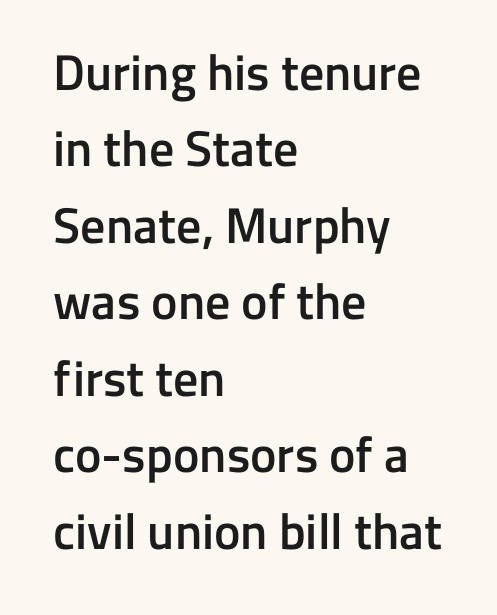
{"serif": "no", "italic": "no", "bold": "semi", "weight": "semibold", "width": "normal", "stroke_contrast": "low", "x_height": "medium", "monospaced": "no", "underline": "no", "align": "left", "line_spacing": "normal", "line_spacing_ratio": 1.53, "letter_spacing": "normal", "letter_spacing_em": 0.0, "glyph_px": 50}
